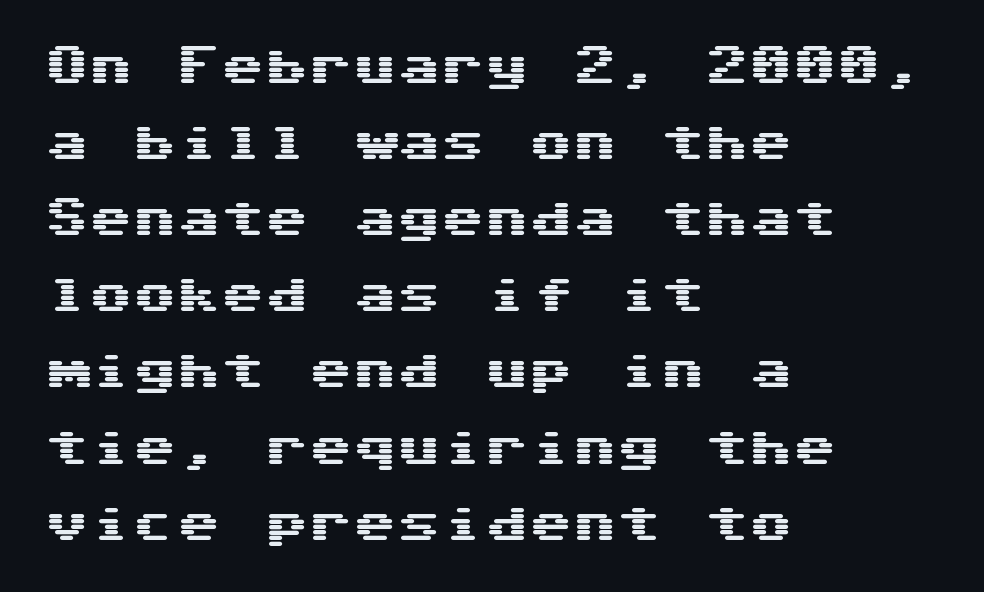
The specimen reads as upright at a glance. Caption: standard tracking, unaltered. A typesetter would call this monospace, since all characters share one set width. These lines stack with their left ends in a neat column. Stroke terminals: plain, sans-serif. Unmarked baselines from the first word to the last.
